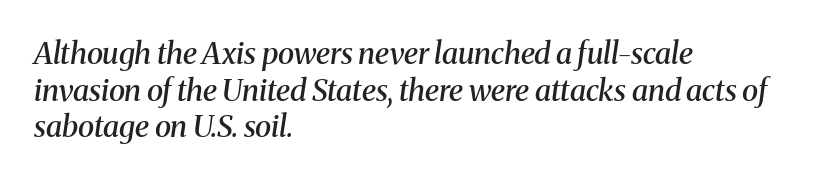
The glyphs have the mass of a demibold cut, below bold. This rendering uses left alignment, leaving the right contour irregular. The passage shown is typeset with a serif family. Is this a fixed-width face? No — the glyphs have proportional, varying widths. What stands out about the letter spacing? Nothing — it is the standard amount. Posture: slanted.
